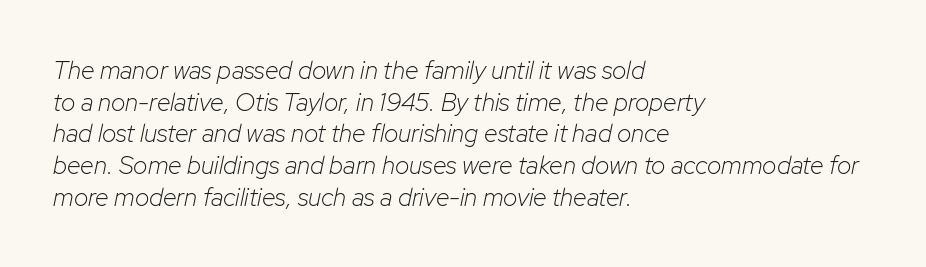
The image shows 25 px text type, italic (leaning right); set left-aligned, normal line spacing (1.27x), normal letter spacing, not underlined.
